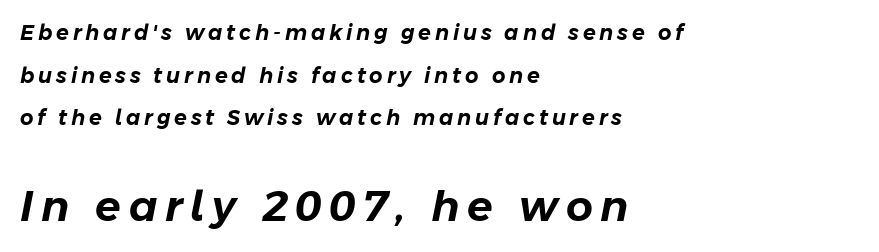
The image shows 42 px text type, italic (leaning right); set left-aligned, loose line spacing (2.03x), not underlined; the second (bottom) block is 2.0x larger; low stroke contrast and a medium x-height.
